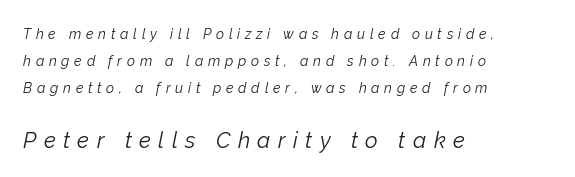
Q: Is the text bold? A: No.
Q: Is the text italic (slanted)? A: Yes, it leans right by about 12 degrees.
Q: Is the text underlined? A: No.
Q: How is the paragraph aligned? A: Left-aligned.
Q: Is the spacing between letters normal or unusually wide? A: Unusually wide.
Q: Is the spacing between lines tight, normal or loose? A: Loose.
Q: Which block of text is set in a larger size, the first (top) or the second (bottom)? A: The second (bottom) one.
